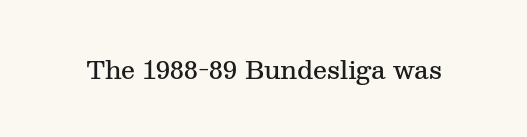
The image shows 25 px text type, upright; set normal letter spacing, not underlined.
